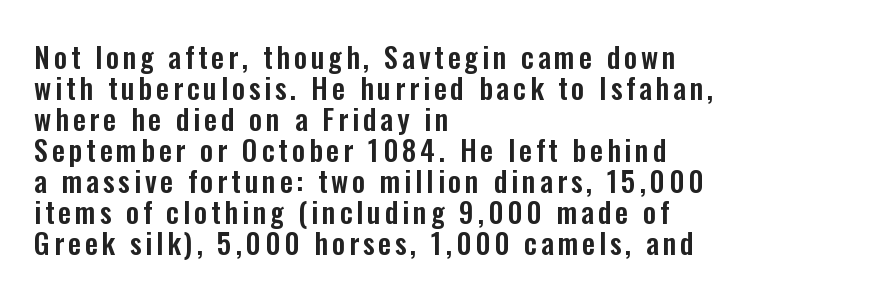
The image shows 29 px condensed sans-serif type, upright; set left-aligned, tight line spacing (1.07x), not underlined; low stroke contrast and a medium x-height.
